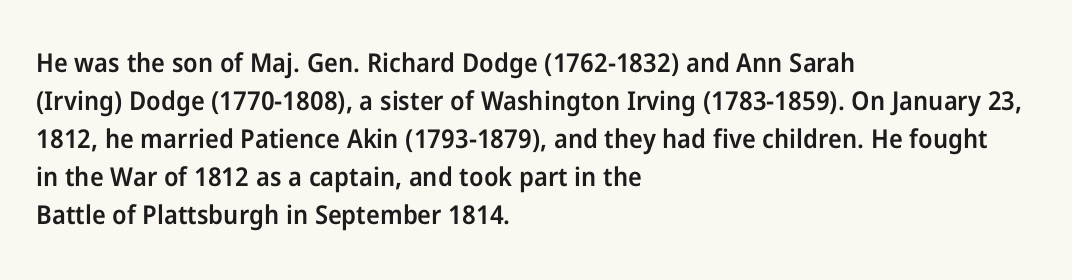
The image shows 26 px text type, upright; set left-aligned, normal line spacing (1.46x), normal letter spacing, not underlined.
